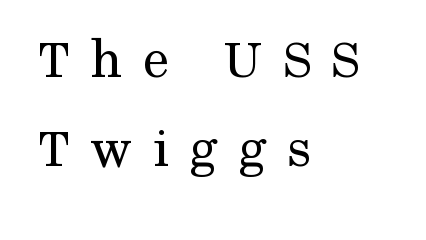
{"serif": "yes", "italic": "no", "bold": "no", "weight": "regular", "width": "normal", "stroke_contrast": "medium", "x_height": "medium", "monospaced": "no", "underline": "no", "align": "left", "line_spacing": "normal", "line_spacing_ratio": 1.54, "letter_spacing": "wide", "letter_spacing_em": 0.35, "glyph_px": 58}
